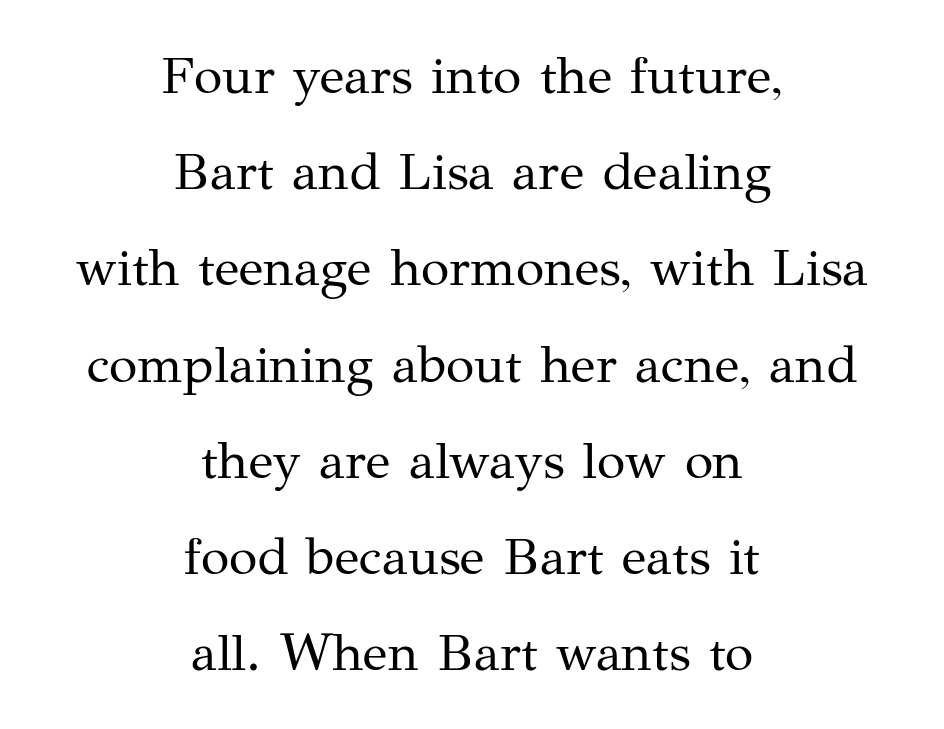
Q: Is the text bold? A: No.
Q: Is the text italic (slanted)? A: No, it is upright.
Q: Is the typeface a serif or a sans-serif typeface? A: Serif.
Q: Is the text underlined? A: No.
Q: How is the paragraph aligned? A: Centered.
Q: Is the spacing between letters normal or unusually wide? A: Normal.
Q: Width (condensed, normal, or wide)? A: Normal.
Q: Stroke contrast? A: Medium.
Q: x-height? A: Medium.
Q: Monospaced? A: No.
